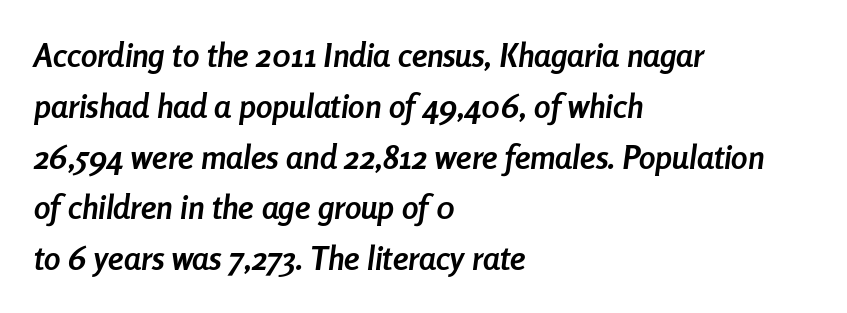
Normally led — the rows are evenly, conventionally spaced. A bare baseline throughout the passage. Left-aligned paragraph, ragged on the right. Pretty heavy lettering here — definitely bold. Slanted lettering throughout. The rendering uses natural spacing where letterforms have individual widths.
